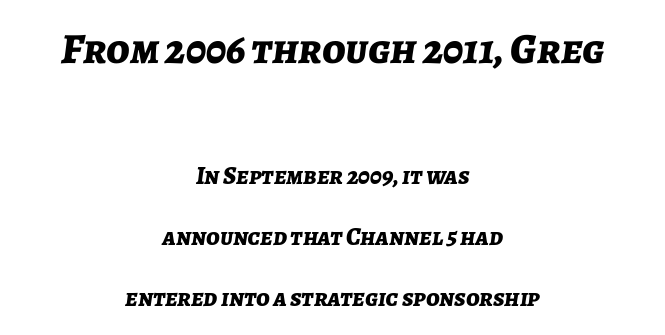
Q: Is the text bold? A: Yes.
Q: Is the text italic (slanted)? A: Yes, it leans right by about 7 degrees.
Q: Is the text underlined? A: No.
Q: How is the paragraph aligned? A: Centered.
Q: Is the spacing between letters normal or unusually wide? A: Normal.
Q: Is the spacing between lines tight, normal or loose? A: Loose.
Q: Which block of text is set in a larger size, the first (top) or the second (bottom)? A: The first (top) one.
Q: Width (condensed, normal, or wide)? A: Normal.
Q: Stroke contrast? A: Low.
Q: x-height? A: Medium.
Q: Monospaced? A: No.
